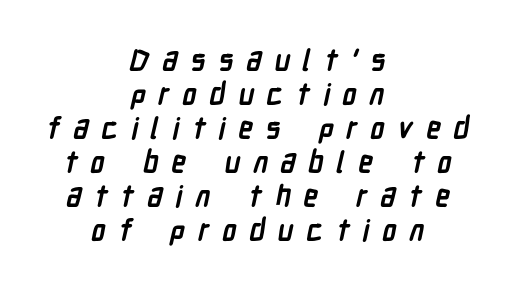
{"serif": "no", "bold": "yes", "weight": "semibold", "width": "condensed", "stroke_contrast": "low", "x_height": "medium", "monospaced": "no", "underline": "no", "align": "center", "line_spacing_ratio": 1.17, "letter_spacing": "wide", "letter_spacing_em": 0.44, "glyph_px": 29}
